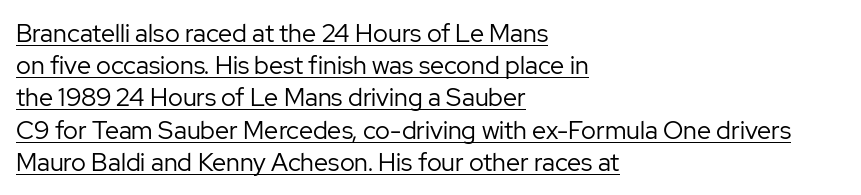
{"italic": "no", "bold": "no", "underline": "yes", "align": "left", "line_spacing": "normal", "line_spacing_ratio": 1.29, "letter_spacing": "normal", "letter_spacing_em": 0.0, "glyph_px": 25}
